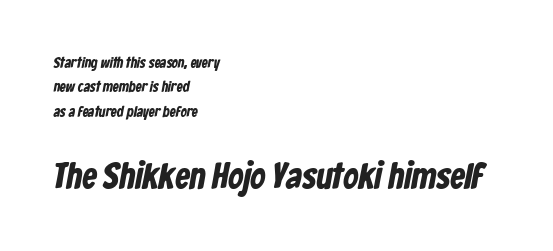
Students, this is bold: see how much ink each stroke carries. Each letter keeps its own natural width here, so spacing adapts to shape. Glance below the letters and you will spot only blank space. Summary of vertical rhythm: regular, with standard interline spacing. Is the lower block the larger one? Yes — the lower block carries the bigger type.
